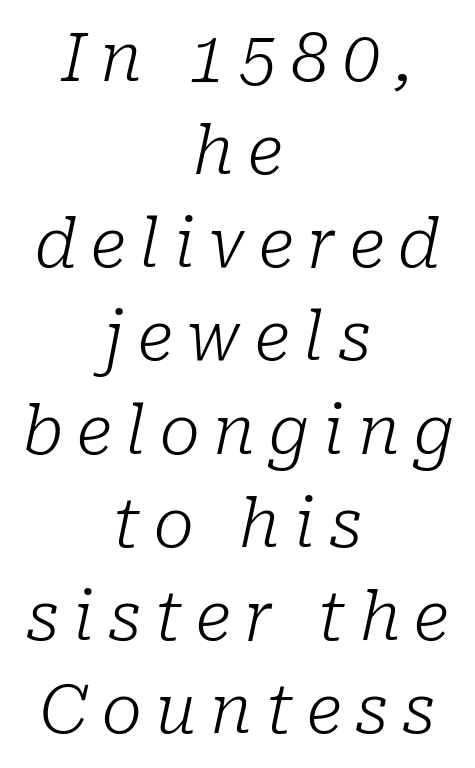
Type without underlining. A serif font was chosen for this passage. These lines are rendered in a variable-pitch font. There's an unmistakable incline to the writing here. The lines sit at an ordinary, default distance from one another.
